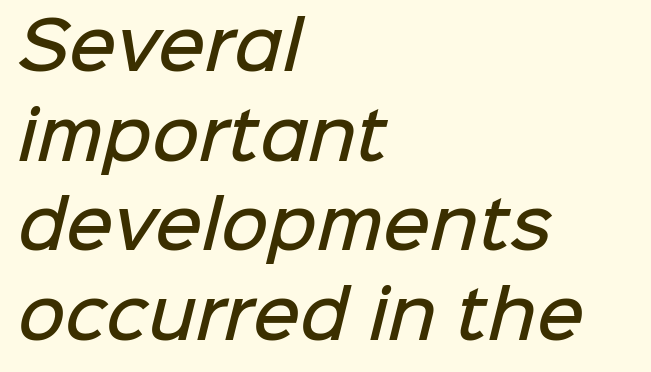
The image shows 65 px semibold sans-serif type; set left-aligned, normal line spacing (1.38x), normal letter spacing, not underlined; low stroke contrast and a medium x-height.
